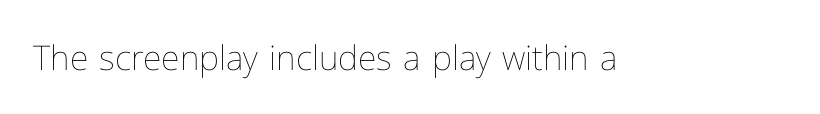
Spacing verdict: proportional, widths tailored to each character. No extra tracking has been applied to these lines. These glyphs show unthickened strokes, regular width or finer. Check the space under the baseline: it is left empty. Tall strokes in this sample are plumb rather than angled.
